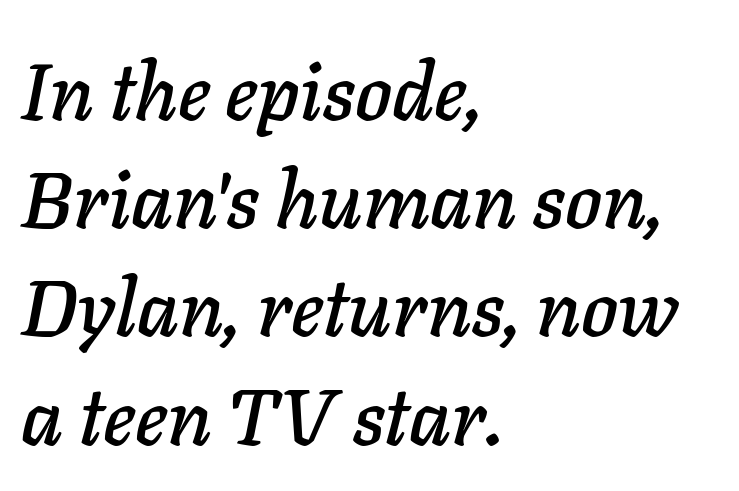
{"italic": "yes", "lean": "right", "slant_degrees": 11, "width": "normal", "stroke_contrast": "low", "x_height": "medium", "monospaced": "no", "underline": "no", "align": "left", "line_spacing": "normal", "line_spacing_ratio": 1.37, "letter_spacing": "normal", "letter_spacing_em": 0.0, "glyph_px": 79}
